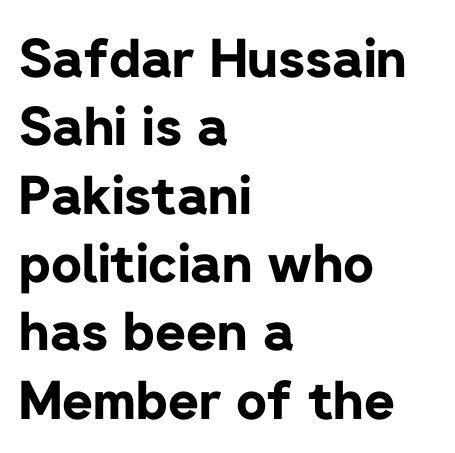
{"serif": "no", "italic": "no", "bold": "yes", "weight": "bold", "width": "normal", "stroke_contrast": "low", "x_height": "medium", "monospaced": "no", "underline": "no", "align": "left", "line_spacing": "normal", "line_spacing_ratio": 1.29, "letter_spacing": "normal", "letter_spacing_em": 0.0, "glyph_px": 53}
